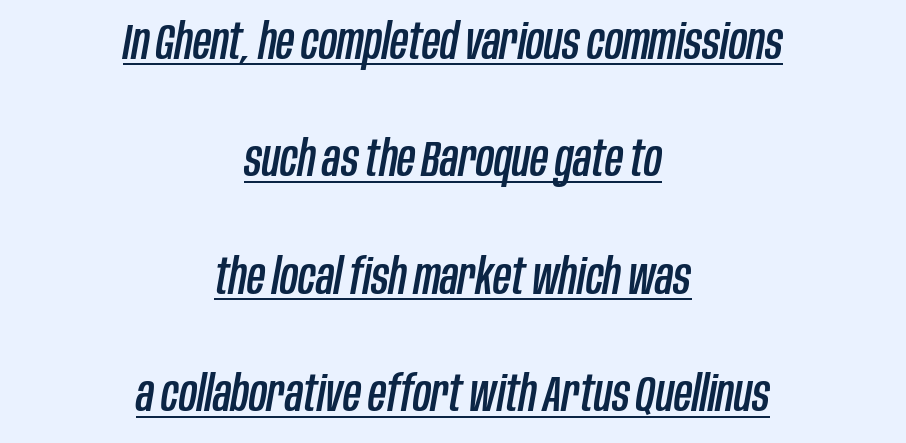
{"italic": "yes", "lean": "right", "slant_degrees": 10, "width": "condensed", "stroke_contrast": "low", "x_height": "large", "monospaced": "no", "underline": "yes", "align": "center", "line_spacing": "loose", "line_spacing_ratio": 2.35, "letter_spacing": "normal", "letter_spacing_em": 0.0, "glyph_px": 50}
